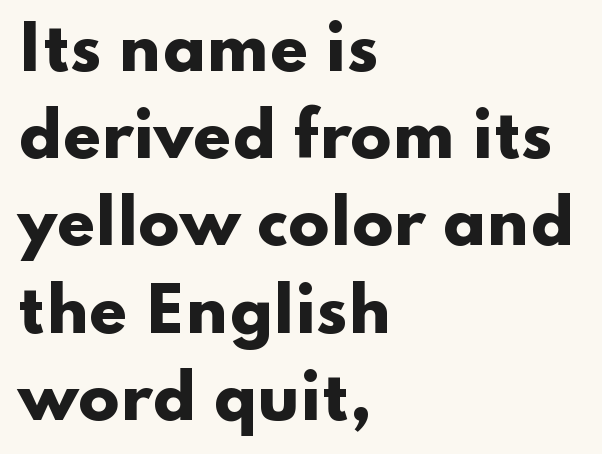
The specimen omits any rule beneath the text block's lines. Tracking value appears to be zero — textbook default spacing. Serifs: no, the terminals of the letterforms are clean. Horizontal alignment here is leftward, the default for most running prose. Honestly, the row spacing looks completely unremarkable.
